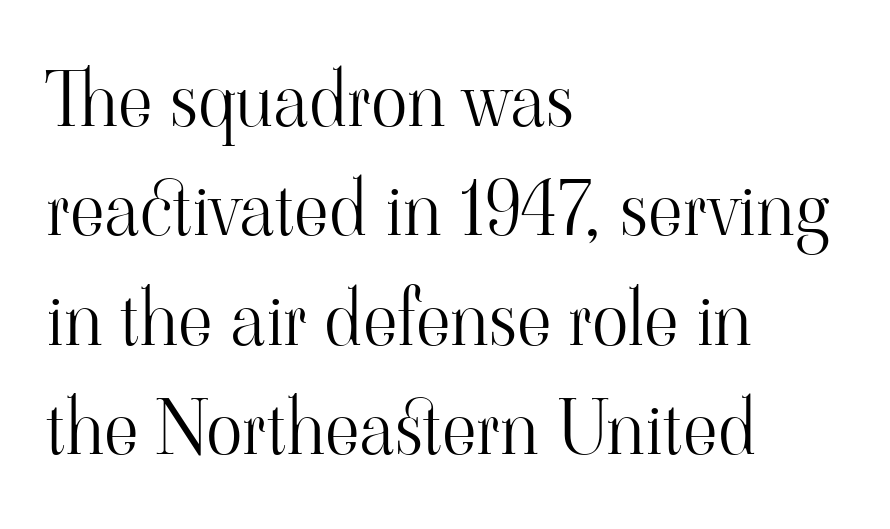
Q: Is the text bold? A: No.
Q: Is the text italic (slanted)? A: No, it is upright.
Q: Is the typeface a serif or a sans-serif typeface? A: Serif.
Q: Is the text underlined? A: No.
Q: How is the paragraph aligned? A: Left-aligned.
Q: Is the spacing between letters normal or unusually wide? A: Normal.
Q: Is the spacing between lines tight, normal or loose? A: Normal.
Q: Width (condensed, normal, or wide)? A: Normal.
Q: Stroke contrast? A: High.
Q: x-height? A: Small.
Q: Monospaced? A: No.
